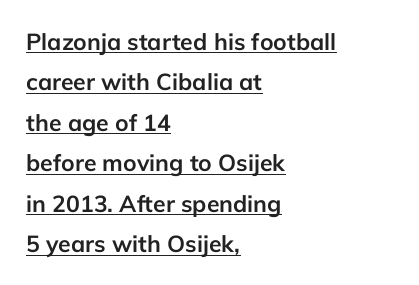
Q: Is the text bold? A: Yes.
Q: Is the text italic (slanted)? A: No, it is upright.
Q: Is the text underlined? A: Yes.
Q: How is the paragraph aligned? A: Left-aligned.
Q: Is the spacing between letters normal or unusually wide? A: Normal.
